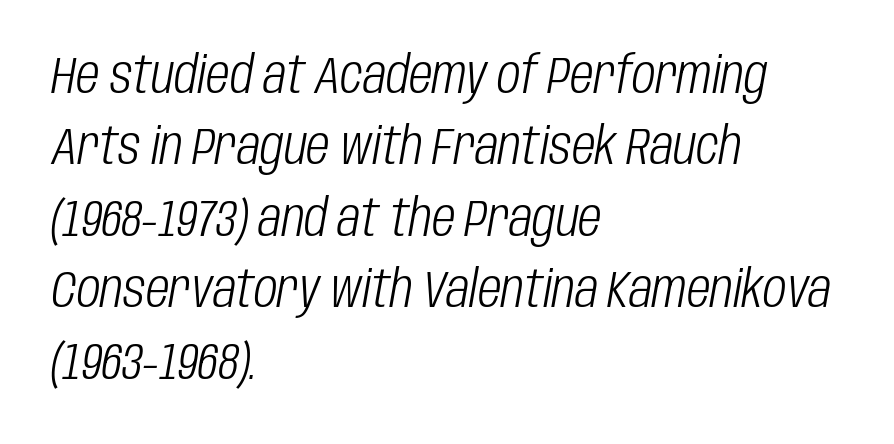
The image shows 51 px light, condensed type, italic (leaning right); set left-aligned, normal line spacing (1.4x), normal letter spacing, not underlined; low stroke contrast and a large x-height.
